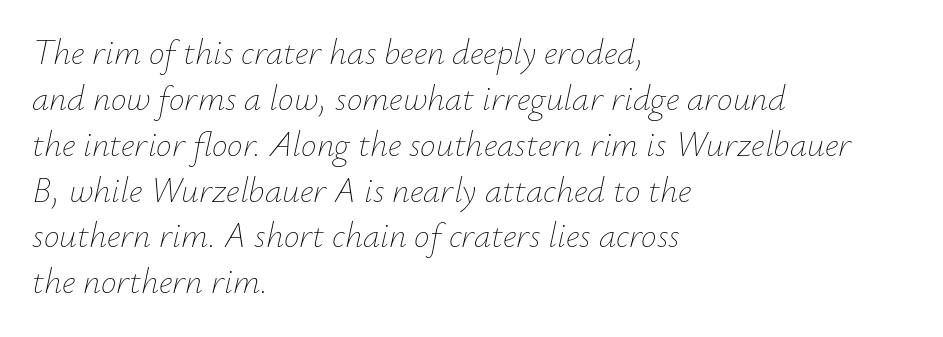
The specimen omits any rule beneath the text block's lines. Stem width sits at or under what a default text font uses. The letters are slanted; this is an italic face. If you drew a ruler down the left edge, every line would touch it. Is this a fixed-width face? No — the glyphs have proportional, varying widths. Regarding leading, the lines here are spaced in the standard way.
